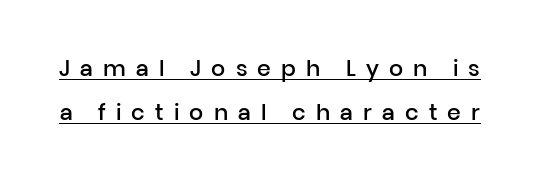
The image shows 22 px text type, upright; set loose line spacing (1.99x), unusually wide letter spacing (+0.46 em), underlined.
